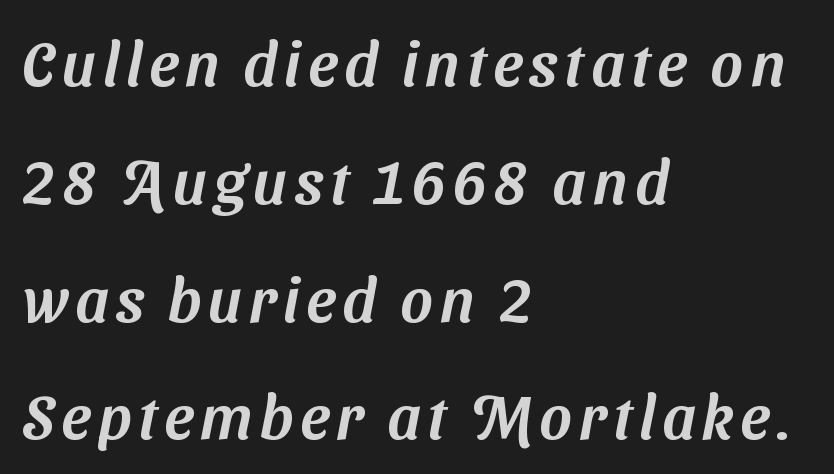
In CSS terms this would be text-align: left. Think of a printed novel: that variable character pitch is what you see here. Type without underlining. Nothing sits at the stroke ends, so this counts as sans-serif. Compared with typical paragraphs, the rows here are farther apart.
